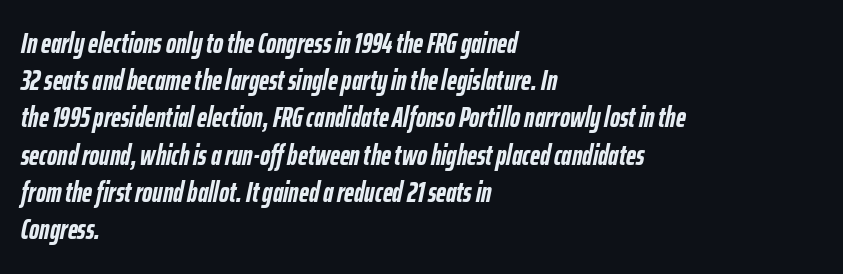
Q: Is the text bold? A: Yes.
Q: Is the text italic (slanted)? A: Yes, it leans right by about 12 degrees.
Q: Is the text underlined? A: No.
Q: How is the paragraph aligned? A: Left-aligned.
Q: Is the spacing between letters normal or unusually wide? A: Normal.
Q: Is the spacing between lines tight, normal or loose? A: Normal.
Q: Width (condensed, normal, or wide)? A: Condensed.
Q: Stroke contrast? A: Low.
Q: x-height? A: Medium.
Q: Monospaced? A: No.
